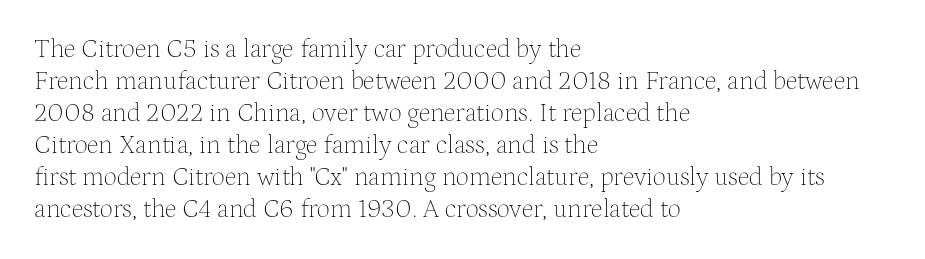
The image shows 26 px text type, upright; set left-aligned, line spacing 1.23x, normal letter spacing, not underlined.
